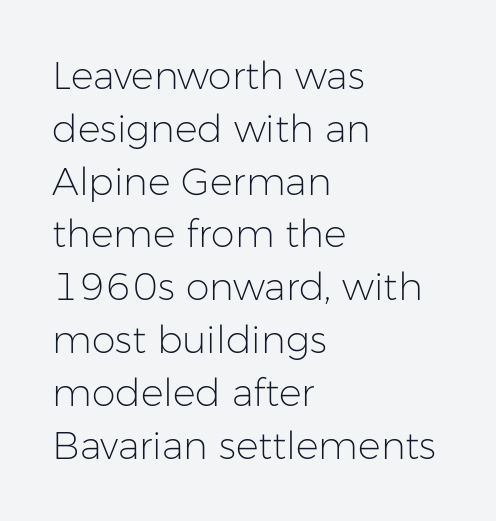
Q: Is the text bold? A: No.
Q: Is the text italic (slanted)? A: No, it is upright.
Q: Is the typeface a serif or a sans-serif typeface? A: Sans-serif.
Q: Is the text underlined? A: No.
Q: How is the paragraph aligned? A: Left-aligned.
Q: Is the spacing between letters normal or unusually wide? A: Normal.
Q: Is the spacing between lines tight, normal or loose? A: Normal.
Q: Width (condensed, normal, or wide)? A: Normal.
Q: Stroke contrast? A: Low.
Q: x-height? A: Medium.
Q: Monospaced? A: No.
